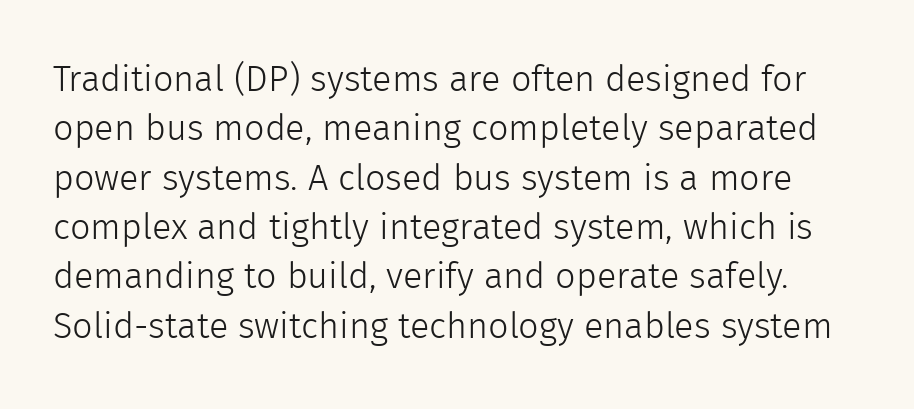
The image shows 36 px light sans-serif type, upright; set normal line spacing (1.37x), normal letter spacing, not underlined; a medium x-height.
